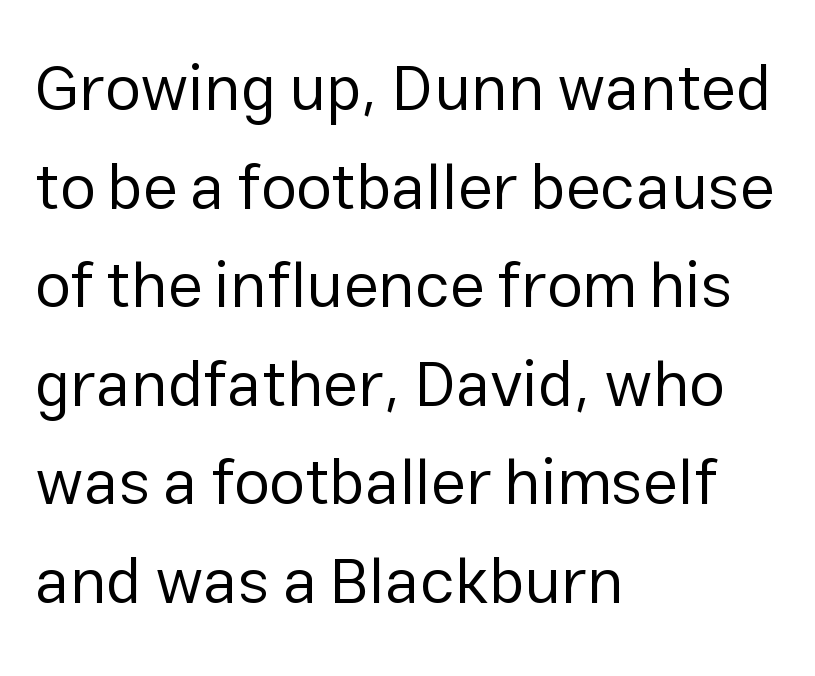
Q: Is the text bold? A: No.
Q: Is the text italic (slanted)? A: No, it is upright.
Q: Is the typeface a serif or a sans-serif typeface? A: Sans-serif.
Q: Is the text underlined? A: No.
Q: How is the paragraph aligned? A: Left-aligned.
Q: Is the spacing between letters normal or unusually wide? A: Normal.
Q: Is the spacing between lines tight, normal or loose? A: Normal.
Q: Width (condensed, normal, or wide)? A: Normal.
Q: Stroke contrast? A: Low.
Q: x-height? A: Medium.
Q: Monospaced? A: No.
